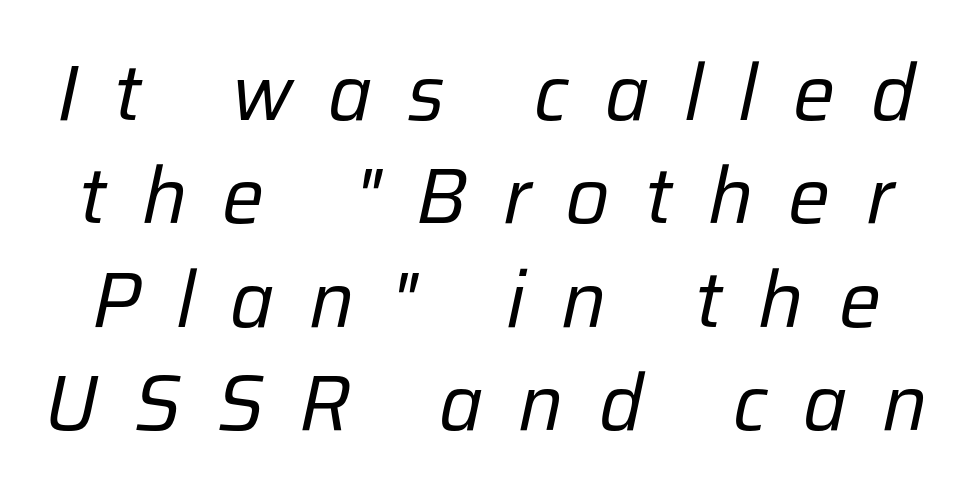
The image shows 79 px regular-weight type, italic (leaning right); set normal line spacing (1.31x), unusually wide letter spacing (+0.45 em), not underlined; low stroke contrast and a medium x-height.
